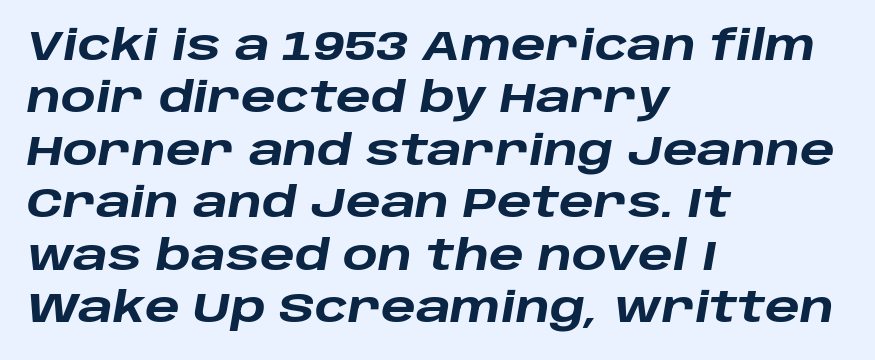
{"italic": "yes", "lean": "right", "slant_degrees": 10, "bold": "yes", "weight": "heavy", "width": "wide", "stroke_contrast": "low", "x_height": "large", "monospaced": "no", "underline": "no", "align": "left", "line_spacing": "normal", "line_spacing_ratio": 1.28, "letter_spacing": "normal", "letter_spacing_em": 0.0, "glyph_px": 41}
